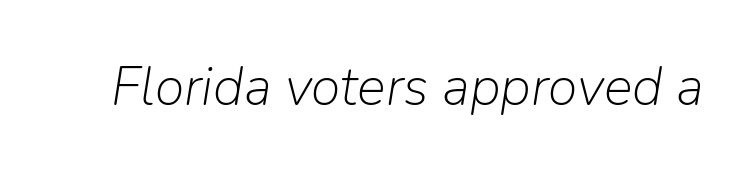
Q: Is the text bold? A: No.
Q: Is the text italic (slanted)? A: Yes, it leans right by about 9 degrees.
Q: Is the text underlined? A: No.
Q: Is the spacing between letters normal or unusually wide? A: Normal.
Q: Width (condensed, normal, or wide)? A: Normal.
Q: Stroke contrast? A: Low.
Q: x-height? A: Medium.
Q: Monospaced? A: No.
